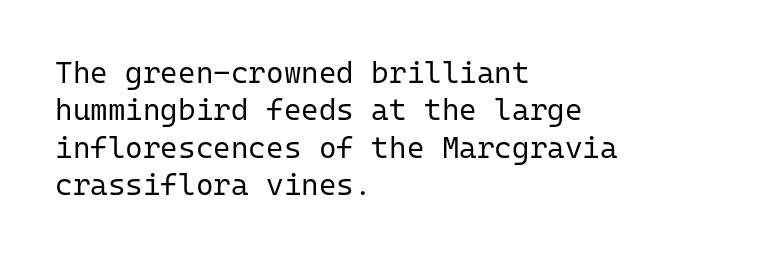
This rendering uses left alignment, leaving the right contour irregular. Successive baselines arrive at the customary interval. The letters march in equal steps, a hallmark of fixed-pitch type. The type is set solid horizontally, with unmodified tracking. Tall strokes in this sample are plumb rather than angled.
